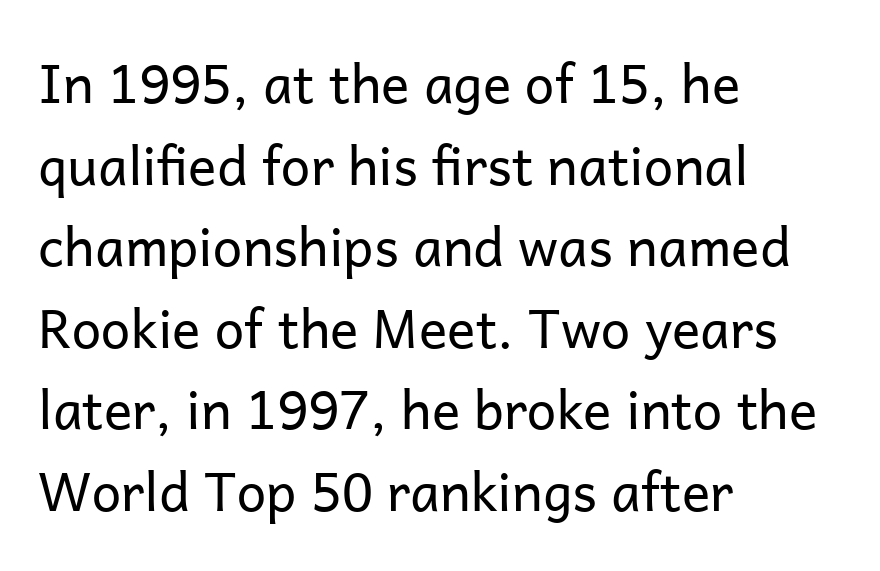
Q: Is the text bold? A: No.
Q: Is the text italic (slanted)? A: No, it is upright.
Q: Is the typeface a serif or a sans-serif typeface? A: Sans-serif.
Q: Is the text underlined? A: No.
Q: How is the paragraph aligned? A: Left-aligned.
Q: Is the spacing between letters normal or unusually wide? A: Normal.
Q: Is the spacing between lines tight, normal or loose? A: Normal.
Q: Width (condensed, normal, or wide)? A: Normal.
Q: Stroke contrast? A: Low.
Q: x-height? A: Medium.
Q: Monospaced? A: No.
